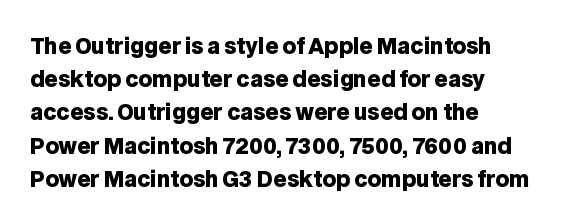
The image shows 21 px bold type, upright; set left-aligned, normal line spacing (1.58x), normal letter spacing, not underlined.
